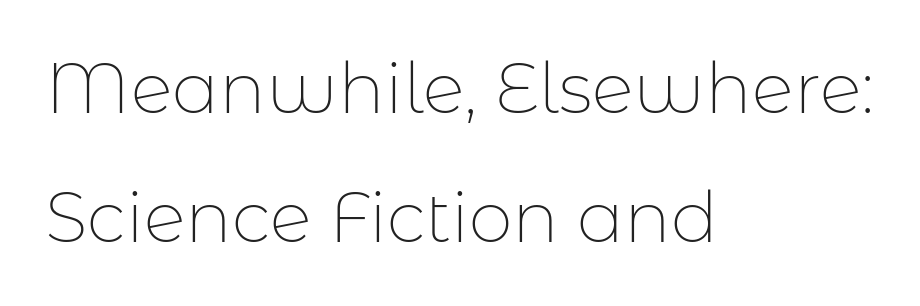
Q: Is the text bold? A: No.
Q: Is the text italic (slanted)? A: No, it is upright.
Q: Is the typeface a serif or a sans-serif typeface? A: Sans-serif.
Q: Is the text underlined? A: No.
Q: How is the paragraph aligned? A: Left-aligned.
Q: Is the spacing between letters normal or unusually wide? A: Normal.
Q: Width (condensed, normal, or wide)? A: Normal.
Q: Stroke contrast? A: Low.
Q: x-height? A: Medium.
Q: Monospaced? A: No.
